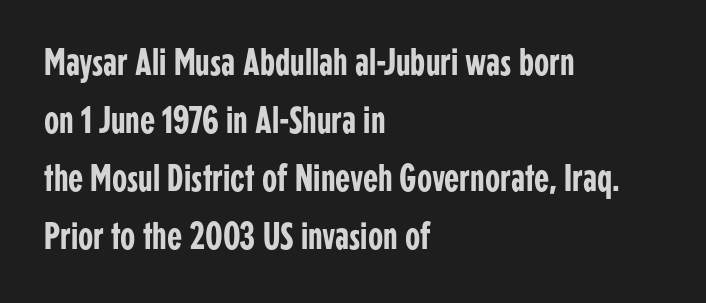
The image shows 39 px condensed sans-serif type, upright; set left-aligned, normal line spacing (1.49x), normal letter spacing, not underlined; low stroke contrast and a medium x-height.
